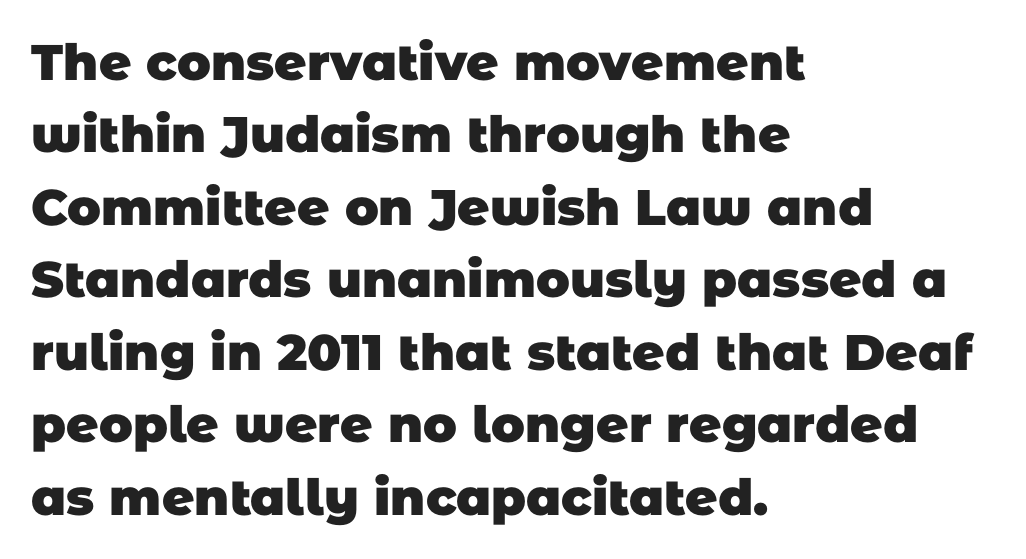
Q: Is the text bold? A: Yes.
Q: Is the typeface a serif or a sans-serif typeface? A: Sans-serif.
Q: Is the text underlined? A: No.
Q: How is the paragraph aligned? A: Left-aligned.
Q: Is the spacing between letters normal or unusually wide? A: Normal.
Q: Is the spacing between lines tight, normal or loose? A: Normal.
Q: Width (condensed, normal, or wide)? A: Normal.
Q: Stroke contrast? A: Low.
Q: x-height? A: Large.
Q: Monospaced? A: No.
